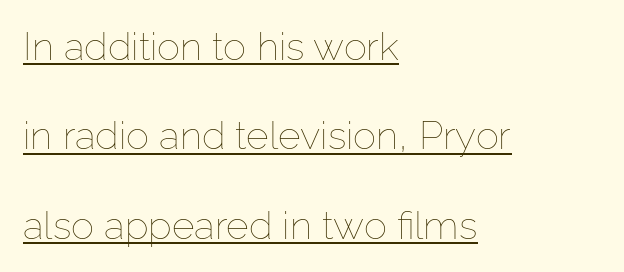
The image shows 39 px thin type, upright; set left-aligned, loose line spacing (2.29x), normal letter spacing, underlined; low stroke contrast and a medium x-height.
